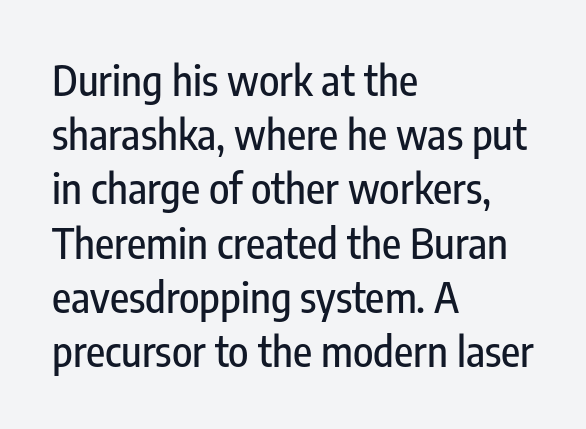
The image shows 42 px condensed sans-serif type, upright; set left-aligned, normal line spacing (1.29x), normal letter spacing, not underlined; low stroke contrast and a medium x-height.
